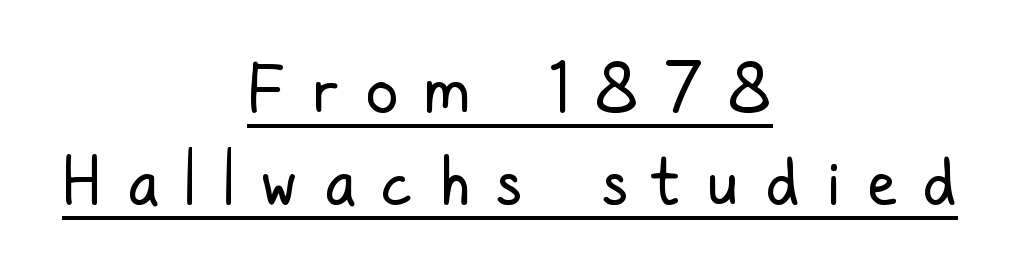
The glyphs are accompanied by a horizontal stroke just below them. The passage shown is typed in a proportional face where columns would drift. Vertical stems look standard width or narrower in stroke. Font category for this specimen: sans-serif. The lines are quadded center.
